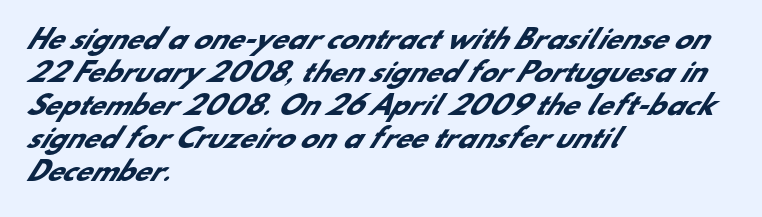
{"bold": "yes", "underline": "no", "align": "left", "line_spacing": "normal", "line_spacing_ratio": 1.27, "letter_spacing": "normal", "letter_spacing_em": 0.0, "glyph_px": 26}
